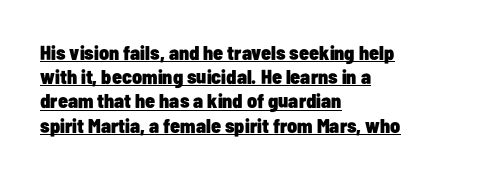
The image shows 20 px bold type, upright; set left-aligned, line spacing 1.21x, normal letter spacing, underlined.
